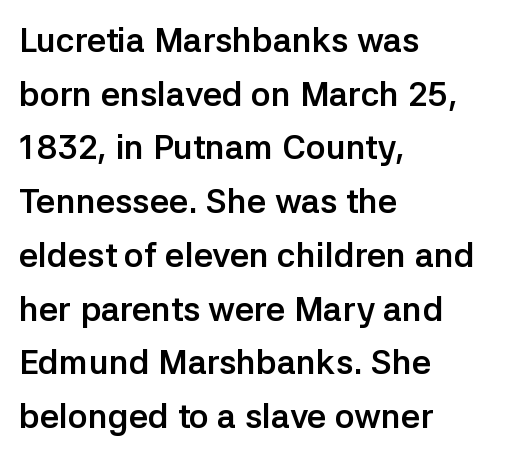
Rendered with straight, roman letterforms. Between one letter and the next there's only the usual sliver of space. Any mark beneath the type? The region is blank. Interline gaps are of average width in this sample.
